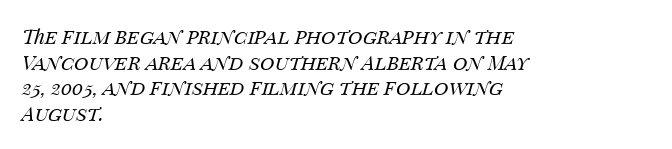
{"italic": "yes", "lean": "right", "slant_degrees": 14, "bold": "no", "underline": "no", "align": "left", "line_spacing": "normal", "line_spacing_ratio": 1.28, "letter_spacing": "normal", "letter_spacing_em": 0.0, "glyph_px": 20}
